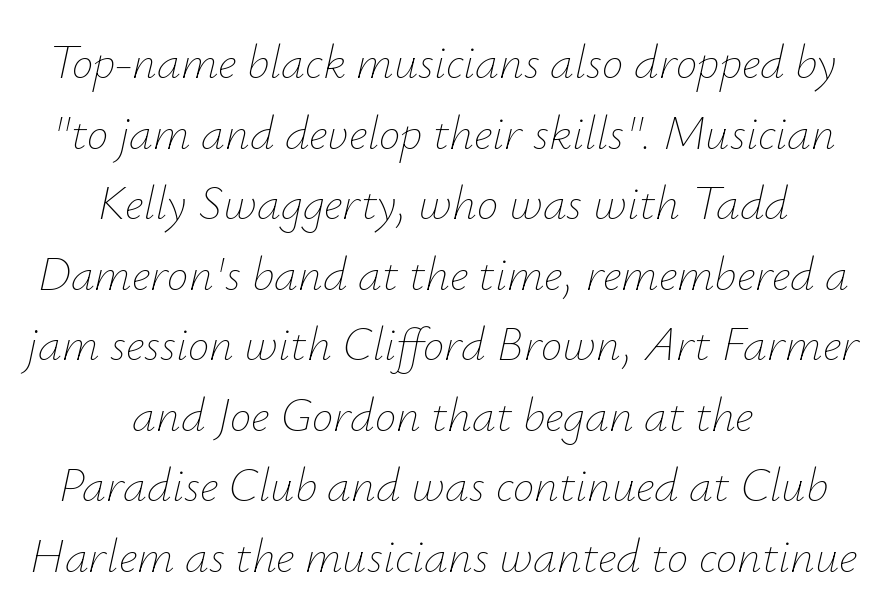
The image shows 48 px thin type, italic (leaning right); set centered, normal line spacing (1.47x), normal letter spacing, not underlined; low stroke contrast and a small x-height.
